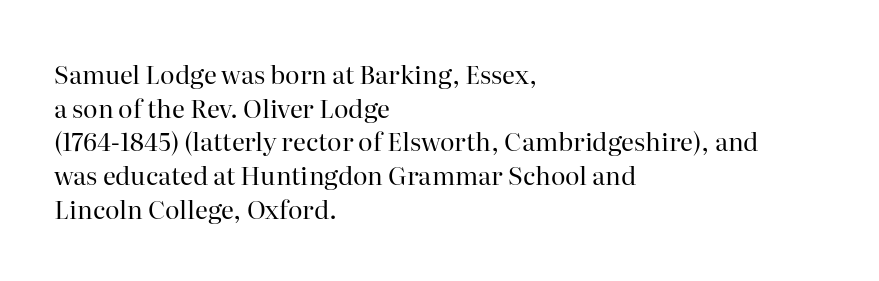
The image shows 25 px text type, upright; set left-aligned, normal line spacing (1.35x), normal letter spacing, not underlined.
